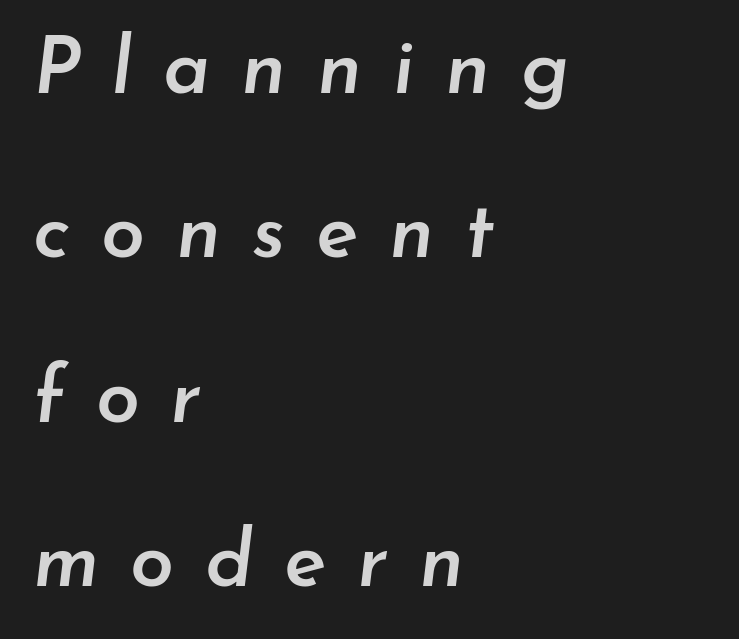
{"italic": "yes", "lean": "right", "slant_degrees": 7, "bold": "semi", "weight": "semibold", "width": "normal", "stroke_contrast": "low", "x_height": "small", "monospaced": "no", "underline": "no", "align": "left", "line_spacing": "loose", "line_spacing_ratio": 2.08, "letter_spacing": "wide", "letter_spacing_em": 0.39, "glyph_px": 79}
